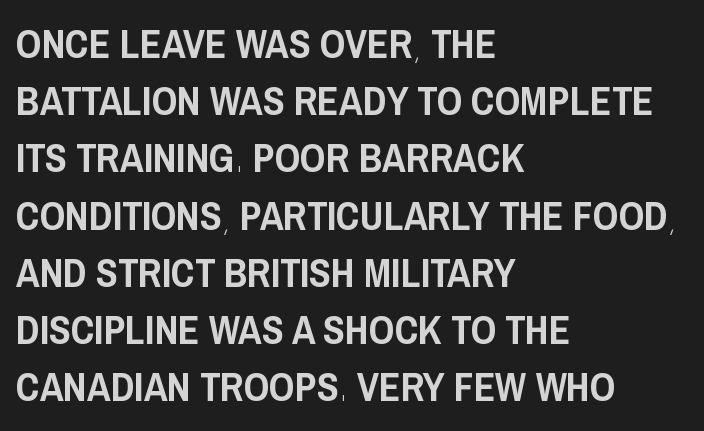
The image shows 40 px condensed sans-serif type, upright; set left-aligned, normal line spacing (1.43x), normal letter spacing, not underlined; low stroke contrast and a large x-height.
